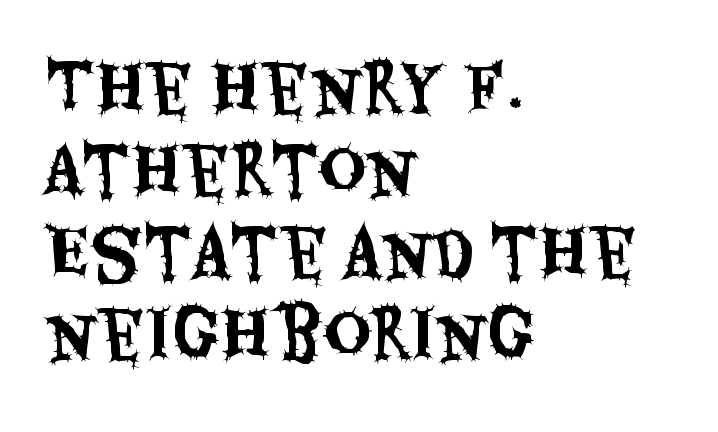
{"serif": "no", "italic": "no", "width": "condensed", "stroke_contrast": "medium", "x_height": "large", "monospaced": "no", "underline": "no", "align": "left", "line_spacing": "normal", "line_spacing_ratio": 1.26, "letter_spacing": "normal", "letter_spacing_em": 0.0, "glyph_px": 65}
